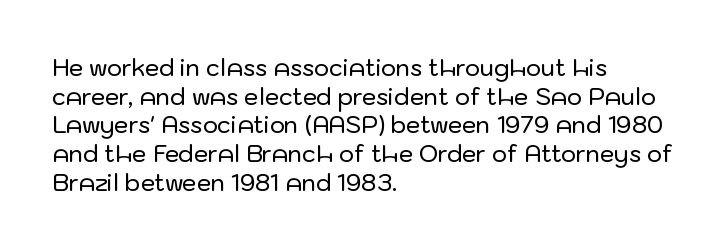
The image shows 23 px text type, upright; set left-aligned, normal line spacing (1.25x), normal letter spacing, not underlined.
